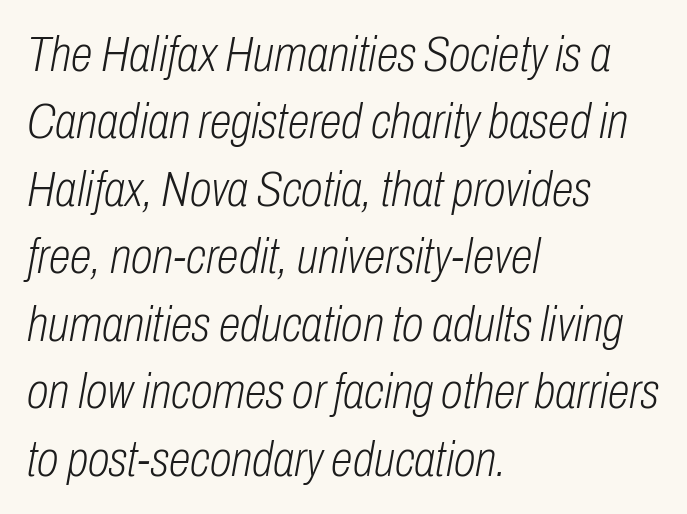
Q: Is the text bold? A: No.
Q: Is the text italic (slanted)? A: Yes, it leans right by about 10 degrees.
Q: Is the text underlined? A: No.
Q: How is the paragraph aligned? A: Left-aligned.
Q: Is the spacing between letters normal or unusually wide? A: Normal.
Q: Is the spacing between lines tight, normal or loose? A: Normal.
Q: Width (condensed, normal, or wide)? A: Condensed.
Q: Stroke contrast? A: Low.
Q: x-height? A: Medium.
Q: Monospaced? A: No.
